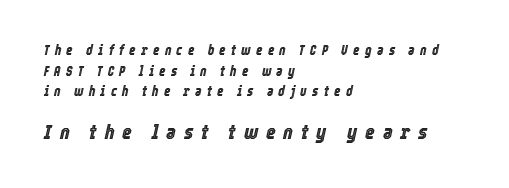
Q: Is the text italic (slanted)? A: Yes, it leans right by about 12 degrees.
Q: Is the text underlined? A: No.
Q: How is the paragraph aligned? A: Left-aligned.
Q: Is the spacing between letters normal or unusually wide? A: Unusually wide.
Q: Is the spacing between lines tight, normal or loose? A: Normal.
Q: Which block of text is set in a larger size, the first (top) or the second (bottom)? A: The second (bottom) one.
